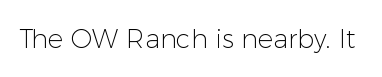
{"italic": "no", "bold": "no", "underline": "no", "letter_spacing": "normal", "letter_spacing_em": 0.0, "glyph_px": 26}
